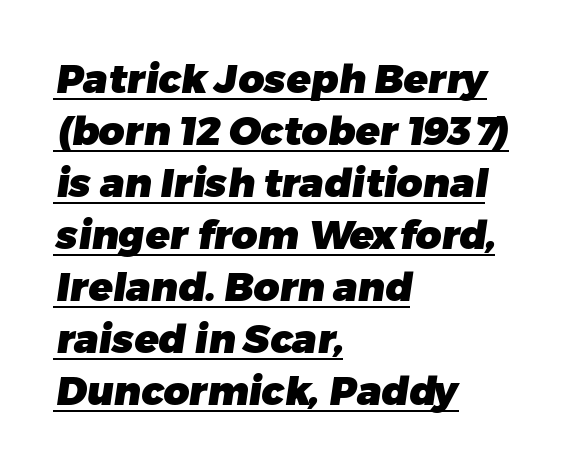
Plenty of ink on the page — the face is bold. Each line of the rendering has a horizontal stroke beneath the glyphs. Character widths vary here, with narrow letters taking less room than wide ones. Nobody touched the tracking dial on this one.
